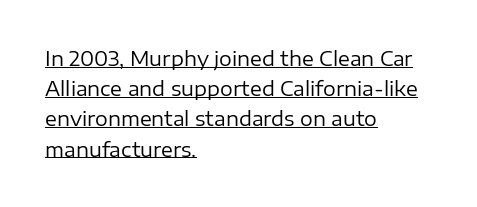
The image shows 20 px text type, upright; set left-aligned, normal line spacing (1.51x), normal letter spacing, underlined.
